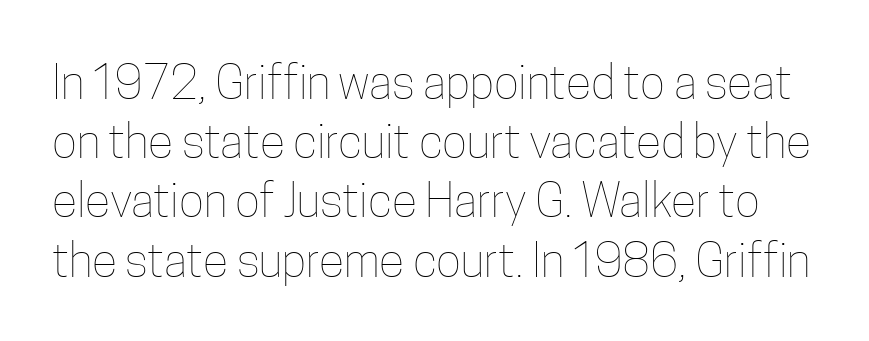
{"italic": "no", "bold": "no", "weight": "thin", "width": "condensed", "stroke_contrast": "low", "x_height": "medium", "monospaced": "no", "underline": "no", "line_spacing": "normal", "line_spacing_ratio": 1.26, "letter_spacing": "normal", "letter_spacing_em": 0.0, "glyph_px": 47}
